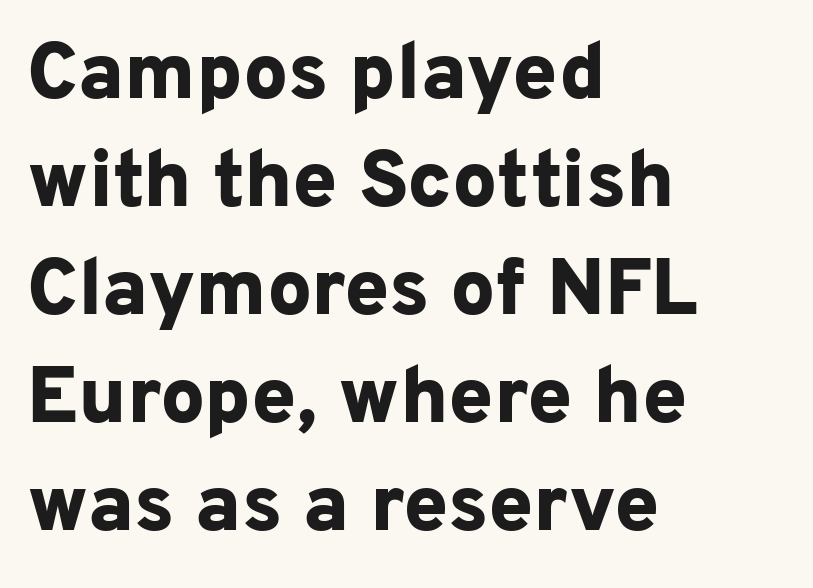
Q: Is the text bold? A: Yes.
Q: Is the text italic (slanted)? A: No, it is upright.
Q: Is the typeface a serif or a sans-serif typeface? A: Sans-serif.
Q: Is the text underlined? A: No.
Q: How is the paragraph aligned? A: Left-aligned.
Q: Is the spacing between letters normal or unusually wide? A: Normal.
Q: Is the spacing between lines tight, normal or loose? A: Normal.
Q: Width (condensed, normal, or wide)? A: Normal.
Q: Stroke contrast? A: Low.
Q: x-height? A: Medium.
Q: Monospaced? A: No.
